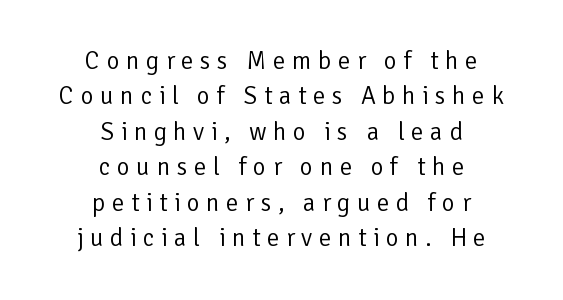
{"italic": "no", "bold": "no", "underline": "no", "align": "center", "line_spacing": "normal", "line_spacing_ratio": 1.42, "letter_spacing": "wide", "letter_spacing_em": 0.26, "glyph_px": 25}
